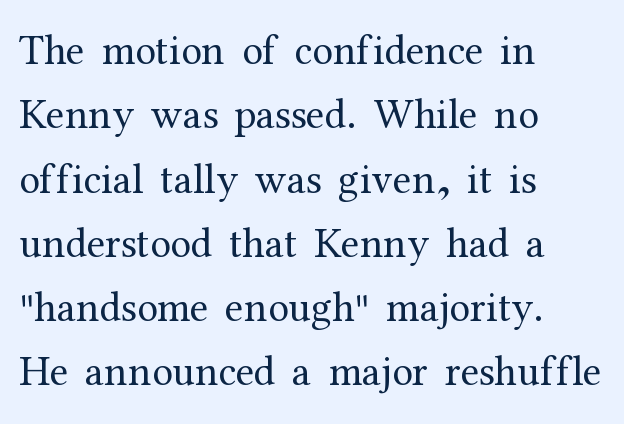
Q: Is the text bold? A: No.
Q: Is the text italic (slanted)? A: No, it is upright.
Q: Is the typeface a serif or a sans-serif typeface? A: Serif.
Q: Is the text underlined? A: No.
Q: How is the paragraph aligned? A: Left-aligned.
Q: Is the spacing between letters normal or unusually wide? A: Normal.
Q: Is the spacing between lines tight, normal or loose? A: Normal.
Q: Width (condensed, normal, or wide)? A: Normal.
Q: Stroke contrast? A: Medium.
Q: x-height? A: Medium.
Q: Monospaced? A: No.
